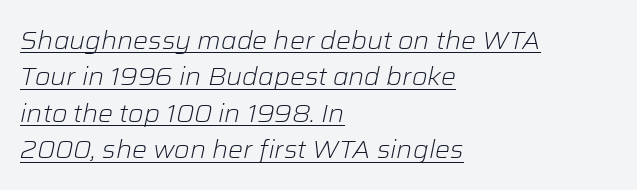
{"italic": "yes", "lean": "right", "slant_degrees": 12, "bold": "no", "underline": "yes", "align": "left", "line_spacing": "normal", "line_spacing_ratio": 1.46, "letter_spacing": "normal", "letter_spacing_em": 0.0, "glyph_px": 25}
